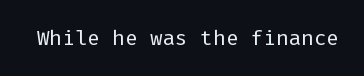
The image shows 21 px text type, upright; set normal letter spacing, not underlined.
